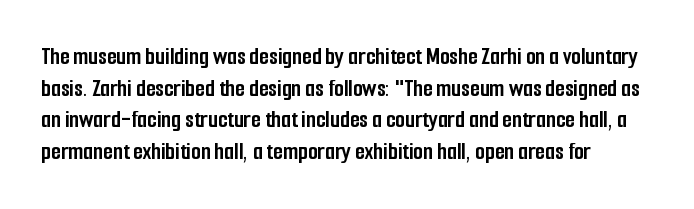
{"italic": "no", "bold": "yes", "underline": "no", "align": "left", "line_spacing": "normal", "line_spacing_ratio": 1.27, "letter_spacing": "normal", "letter_spacing_em": 0.0, "glyph_px": 25}
